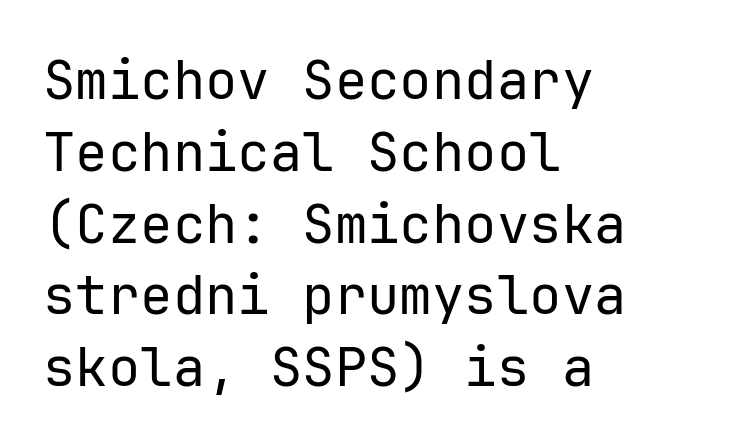
A normal amount of white space separates one row of letters from the next. Does the type have serifs? No, each stem ends abruptly. Here the designer chose a console-style face with uniform glyph widths. This reads as an unemphasized weight, regular at the heaviest. These lines stack with their left ends in a neat column.
